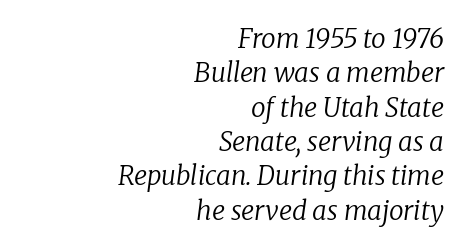
Default kerning and tracking; the words read as compact shapes. The paragraph has a hard right edge and a soft left edge. The font is comparable to plain body text, perhaps lighter. The vertical gap from one line to the next is medium.
